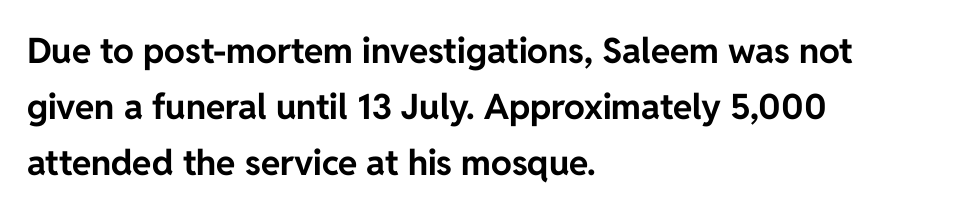
Every row of glyphs begins at an identical x-position on the left. It's the straight-up-and-down kind of type. Every letter is thick-stroked: bold, no question. The space beneath each line is pristine and unruled.
